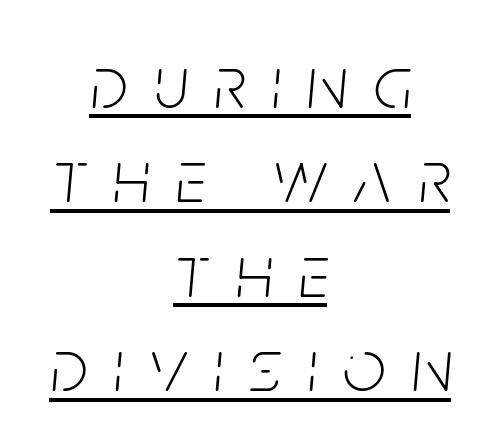
{"italic": "yes", "lean": "right", "slant_degrees": 5, "bold": "no", "weight": "light", "width": "condensed", "stroke_contrast": "low", "x_height": "large", "monospaced": "no", "underline": "yes", "align": "center", "line_spacing": "normal", "line_spacing_ratio": 1.26, "letter_spacing": "wide", "letter_spacing_em": 0.36, "glyph_px": 75}
